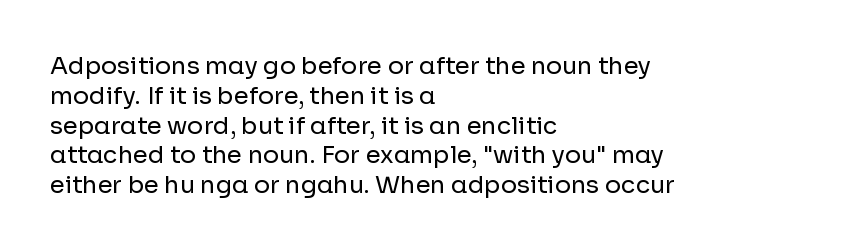
If you drew a line through each stem, it would be perfectly vertical. Tracking value appears to be zero — textbook default spacing. The rag falls on the right side of this text block. The face looks like a standard text weight, possibly lighter. The string is rendered with underlining switched off.
